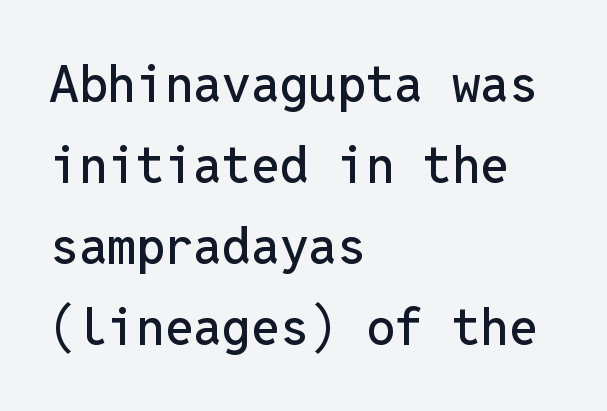
The image shows 51 px sans-serif type, upright, monospaced; set left-aligned, normal line spacing (1.59x), normal letter spacing, not underlined; low stroke contrast and a medium x-height.
